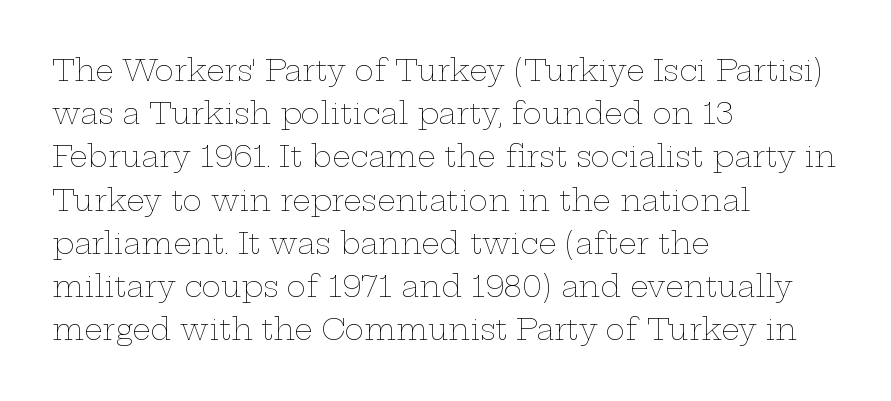
{"italic": "no", "bold": "no", "weight": "thin", "width": "wide", "stroke_contrast": "low", "x_height": "medium", "monospaced": "no", "underline": "no", "align": "left", "line_spacing": "normal", "line_spacing_ratio": 1.49, "letter_spacing": "normal", "letter_spacing_em": 0.0, "glyph_px": 29}
